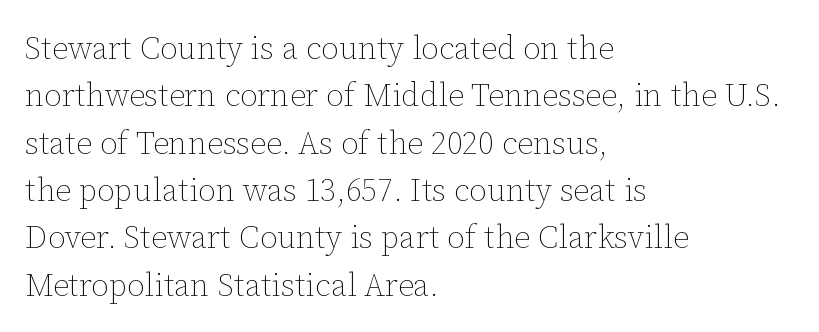
Here the glyphs are tracked normally, forming tight word shapes. Vertically, the passage feels balanced, rows spaced as you'd expect. Proportional: the letters do not fall into vertical columns. The letters stand upright; this is a roman face. Vertical stems look standard width or narrower in stroke.
